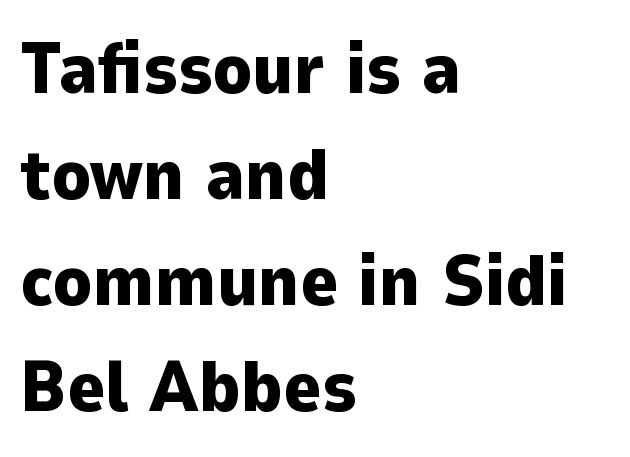
Q: Is the text bold? A: Yes.
Q: Is the text italic (slanted)? A: No, it is upright.
Q: Is the typeface a serif or a sans-serif typeface? A: Sans-serif.
Q: Is the text underlined? A: No.
Q: How is the paragraph aligned? A: Left-aligned.
Q: Is the spacing between letters normal or unusually wide? A: Normal.
Q: Is the spacing between lines tight, normal or loose? A: Normal.
Q: Width (condensed, normal, or wide)? A: Normal.
Q: Stroke contrast? A: Low.
Q: x-height? A: Medium.
Q: Monospaced? A: No.
